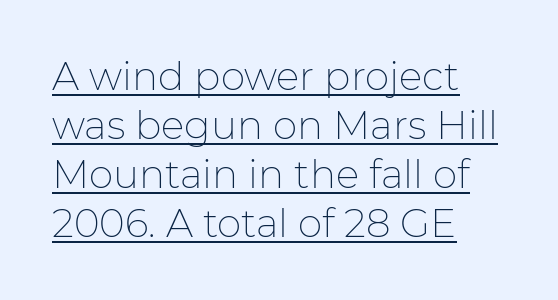
Q: Is the text bold? A: No.
Q: Is the text italic (slanted)? A: No, it is upright.
Q: Is the typeface a serif or a sans-serif typeface? A: Sans-serif.
Q: Is the text underlined? A: Yes.
Q: How is the paragraph aligned? A: Left-aligned.
Q: Is the spacing between letters normal or unusually wide? A: Normal.
Q: Is the spacing between lines tight, normal or loose? A: Normal.
Q: Width (condensed, normal, or wide)? A: Normal.
Q: Stroke contrast? A: Low.
Q: x-height? A: Medium.
Q: Monospaced? A: No.
